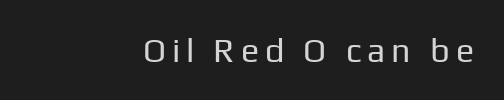
{"serif": "no", "italic": "no", "bold": "no", "weight": "regular", "width": "normal", "stroke_contrast": "low", "x_height": "medium", "monospaced": "no", "underline": "no", "align": "right", "glyph_px": 34}
